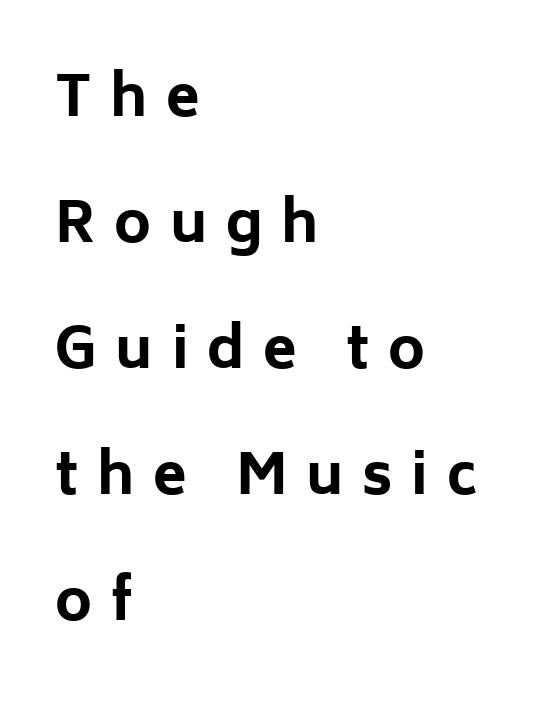
Words appear elongated and porous because spacing is wide. Interline gaps are noticeably wide in this sample. This sample uses an upright cut, with every glyph sitting square on the baseline. The rendering uses natural spacing where letterforms have individual widths.
